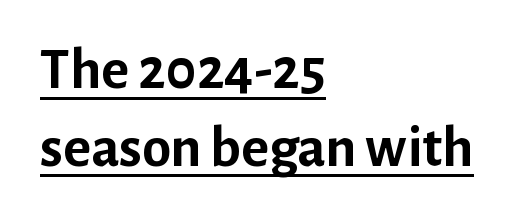
Q: Is the text bold? A: Yes.
Q: Is the text italic (slanted)? A: No, it is upright.
Q: Is the typeface a serif or a sans-serif typeface? A: Sans-serif.
Q: Is the text underlined? A: Yes.
Q: How is the paragraph aligned? A: Left-aligned.
Q: Is the spacing between letters normal or unusually wide? A: Normal.
Q: Is the spacing between lines tight, normal or loose? A: Normal.
Q: Width (condensed, normal, or wide)? A: Normal.
Q: Stroke contrast? A: Low.
Q: x-height? A: Medium.
Q: Monospaced? A: No.
